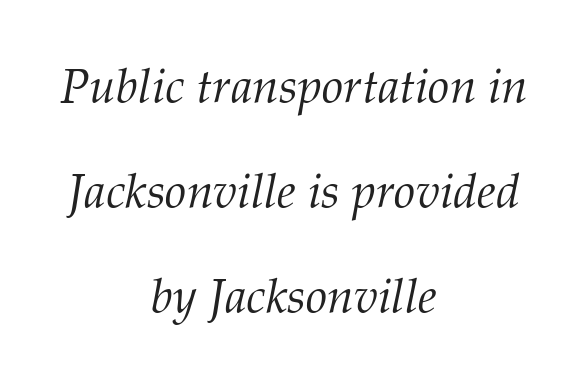
The typesetter chose a symmetrical, centered arrangement here. This rendering features lettering with no underline. Is the letter spacing exaggerated? No — it looks like the ordinary default. Looks like regular typesetting: each glyph gets only the width it needs. Slant detected: the letters are inclined.
